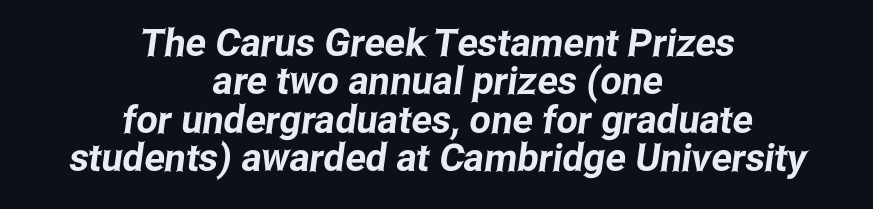
The typeface chosen for these lines omits serifs. Compared with typical body copy, the letter spacing here is the same. Typeset on center — no edge is straight. The lines are packed closely together with very little leading. Note the varied advance widths — an 'i' is clearly narrower than an 'm'.
